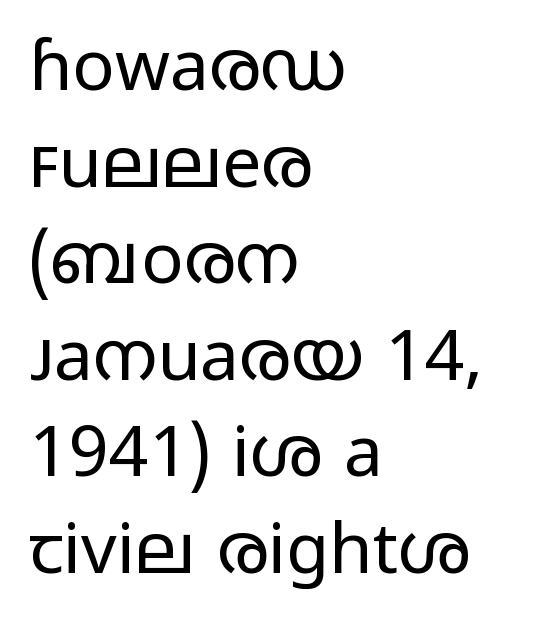
{"serif": "no", "italic": "no", "bold": "no", "weight": "regular", "width": "wide", "stroke_contrast": "low", "x_height": "medium", "monospaced": "no", "underline": "no", "align": "left", "line_spacing": "normal", "line_spacing_ratio": 1.38, "letter_spacing": "normal", "letter_spacing_em": 0.0, "glyph_px": 70}
